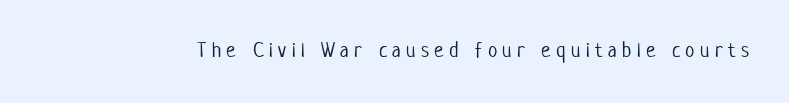
{"italic": "no", "bold": "no", "underline": "no", "letter_spacing": "wide", "letter_spacing_em": 0.26, "glyph_px": 21}
